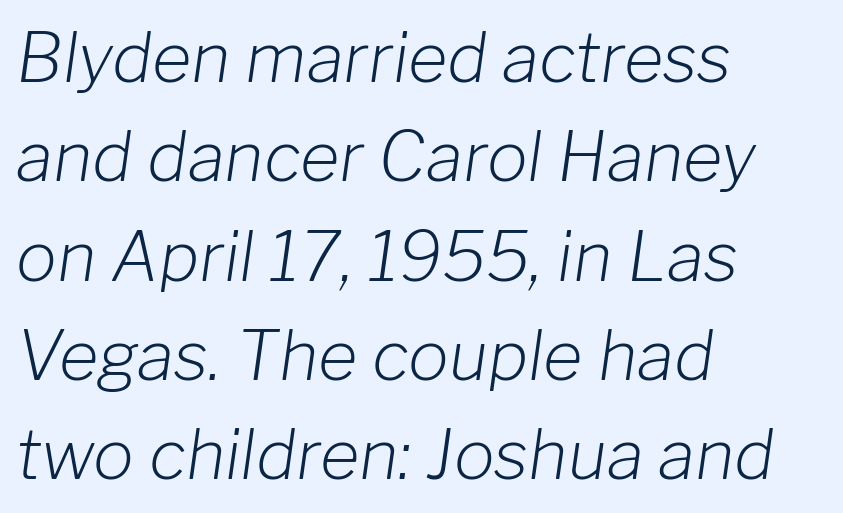
Q: Is the text bold? A: No.
Q: Is the text italic (slanted)? A: Yes, it leans right by about 8 degrees.
Q: Is the text underlined? A: No.
Q: How is the paragraph aligned? A: Left-aligned.
Q: Is the spacing between letters normal or unusually wide? A: Normal.
Q: Is the spacing between lines tight, normal or loose? A: Normal.
Q: Width (condensed, normal, or wide)? A: Normal.
Q: Stroke contrast? A: Low.
Q: x-height? A: Medium.
Q: Monospaced? A: No.
